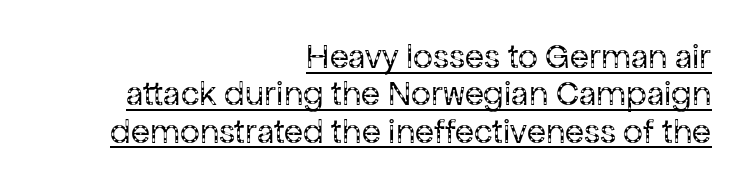
Each stroke keeps to a modest, everyday thickness or less. Compared with typical body copy, the letter spacing here is the same. Grotesque or geometric, the face here clearly has no serifs. The passage shown is typed in a proportional face where columns would drift. Reading down the block, your eye finds every line finishing at a fixed right position. Like a heading marked for emphasis, these lines bear an underscore.
